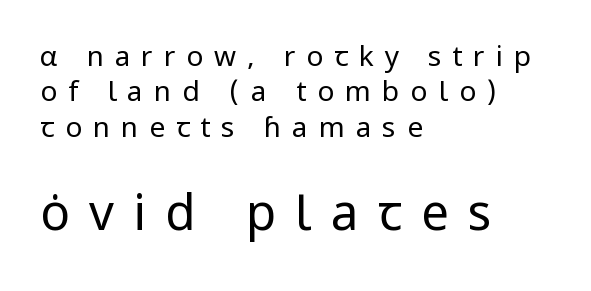
The image shows 49 px regular-weight sans-serif type, upright; set left-aligned, normal line spacing (1.26x), unusually wide letter spacing (+0.39 em), not underlined; the second (bottom) block is 1.75x larger; low stroke contrast and a medium x-height.
